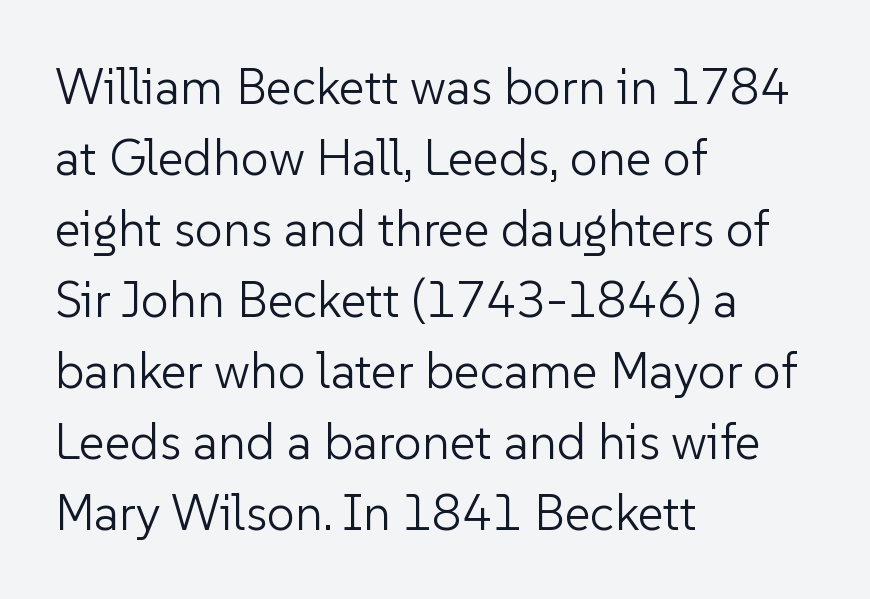
This rendering employs a face without finishing strokes, i.e., a sans-serif. Each letter keeps its own natural width here, so spacing adapts to shape. Stroke mass is kept to a normal reading level or below. Notice how the passage keeps a crisp vertical edge on the left only.
